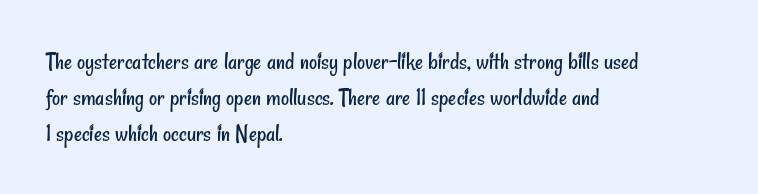
{"bold": "no", "underline": "no", "align": "left", "line_spacing": "normal", "line_spacing_ratio": 1.44, "letter_spacing": "normal", "letter_spacing_em": 0.0, "glyph_px": 25}
